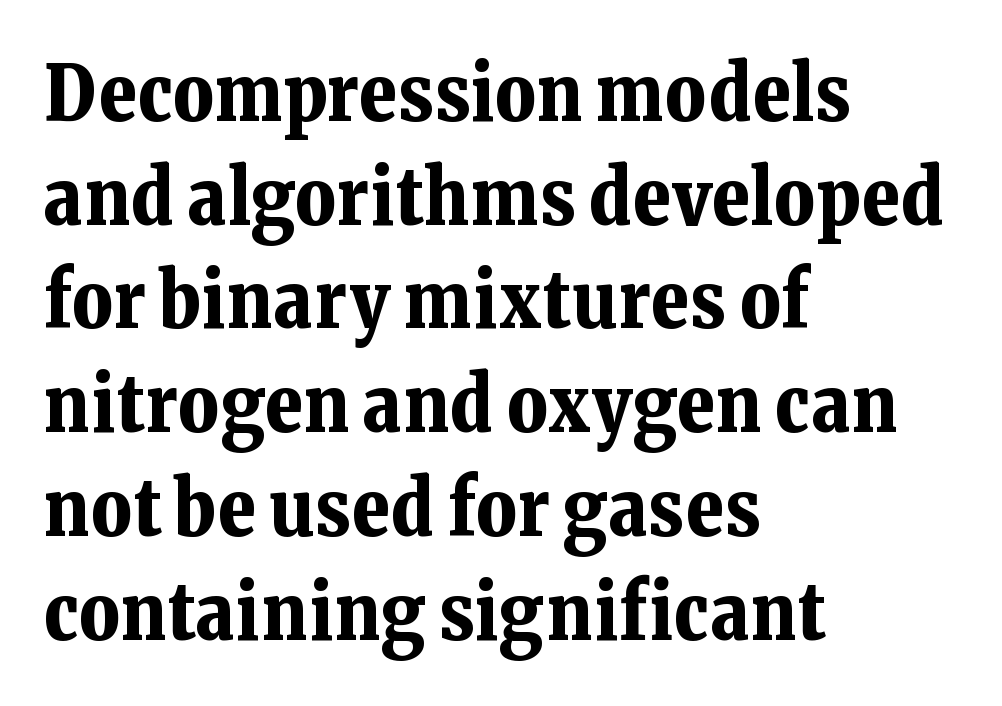
Q: Is the text bold? A: Yes.
Q: Is the text italic (slanted)? A: No, it is upright.
Q: Is the typeface a serif or a sans-serif typeface? A: Serif.
Q: Is the text underlined? A: No.
Q: How is the paragraph aligned? A: Left-aligned.
Q: Is the spacing between letters normal or unusually wide? A: Normal.
Q: Is the spacing between lines tight, normal or loose? A: Normal.
Q: Width (condensed, normal, or wide)? A: Normal.
Q: Stroke contrast? A: Low.
Q: x-height? A: Medium.
Q: Monospaced? A: No.
